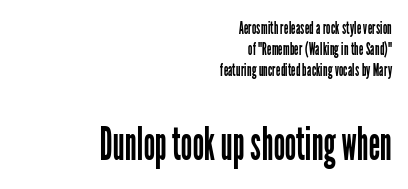
Q: Is the text bold? A: No.
Q: Is the text italic (slanted)? A: No, it is upright.
Q: Is the typeface a serif or a sans-serif typeface? A: Sans-serif.
Q: Is the text underlined? A: No.
Q: How is the paragraph aligned? A: Right-aligned.
Q: Is the spacing between letters normal or unusually wide? A: Normal.
Q: Which block of text is set in a larger size, the first (top) or the second (bottom)? A: The second (bottom) one.
Q: Width (condensed, normal, or wide)? A: Condensed.
Q: Stroke contrast? A: Low.
Q: x-height? A: Medium.
Q: Monospaced? A: No.
